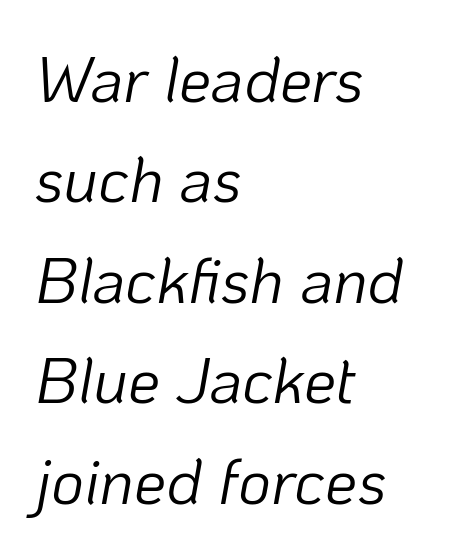
The image shows 64 px light type, italic (leaning right); set left-aligned, normal line spacing (1.57x), normal letter spacing, not underlined; low stroke contrast and a medium x-height.
